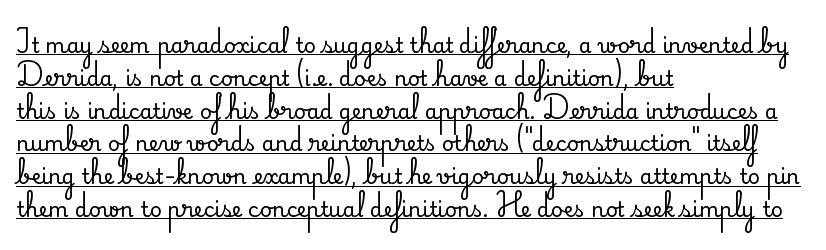
Q: Is the text italic (slanted)? A: No, it is upright.
Q: Is the text underlined? A: Yes.
Q: How is the paragraph aligned? A: Left-aligned.
Q: Is the spacing between letters normal or unusually wide? A: Normal.
Q: Is the spacing between lines tight, normal or loose? A: Normal.
